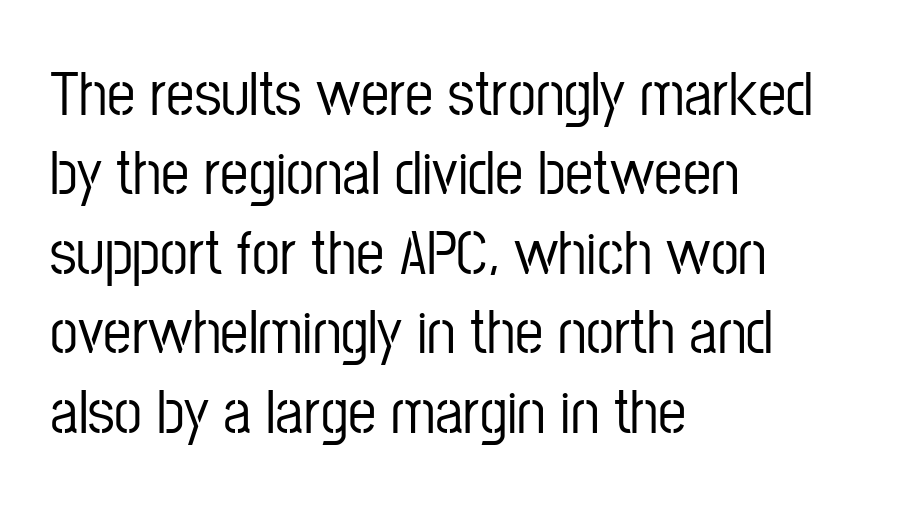
{"serif": "no", "italic": "no", "width": "condensed", "stroke_contrast": "low", "x_height": "medium", "monospaced": "no", "underline": "no", "align": "left", "line_spacing": "normal", "line_spacing_ratio": 1.26, "letter_spacing": "normal", "letter_spacing_em": 0.0, "glyph_px": 63}
